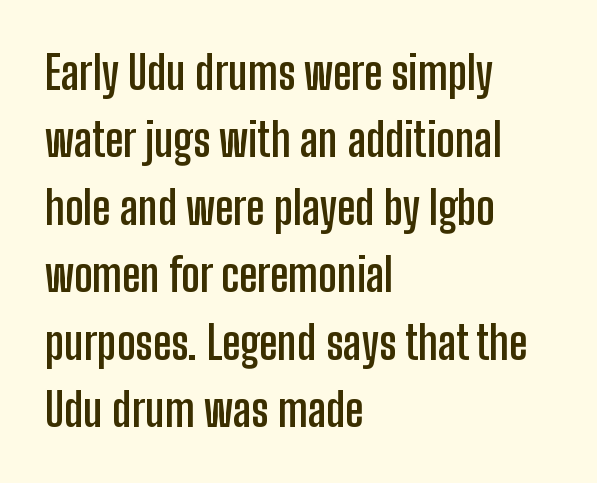
The image shows 45 px semibold, condensed sans-serif type, upright; set left-aligned, normal line spacing (1.5x), normal letter spacing, not underlined; low stroke contrast and a medium x-height.
